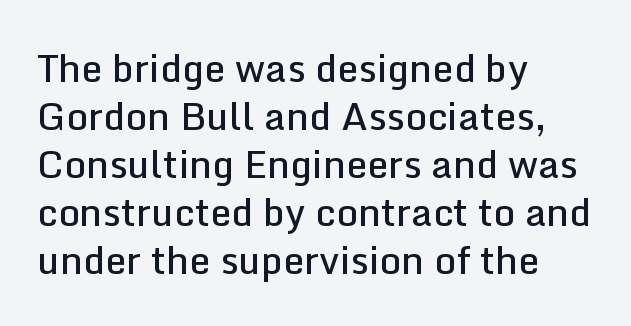
The image shows 38 px semibold sans-serif type, upright; set left-aligned, normal line spacing (1.26x), normal letter spacing, not underlined; low stroke contrast and a medium x-height.
